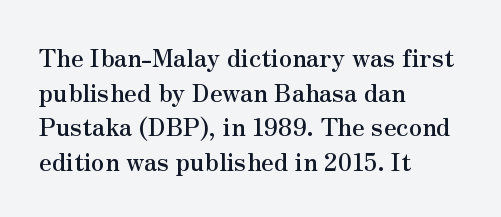
Q: Is the text bold? A: Yes.
Q: Is the text italic (slanted)? A: No, it is upright.
Q: Is the text underlined? A: No.
Q: How is the paragraph aligned? A: Left-aligned.
Q: Is the spacing between letters normal or unusually wide? A: Normal.
Q: Is the spacing between lines tight, normal or loose? A: Normal.
